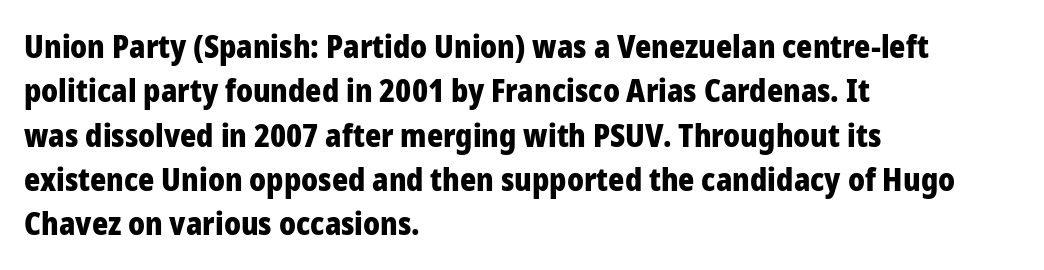
Q: Is the text bold? A: Yes.
Q: Is the text italic (slanted)? A: No, it is upright.
Q: Is the typeface a serif or a sans-serif typeface? A: Sans-serif.
Q: Is the text underlined? A: No.
Q: How is the paragraph aligned? A: Left-aligned.
Q: Is the spacing between letters normal or unusually wide? A: Normal.
Q: Is the spacing between lines tight, normal or loose? A: Normal.
Q: Width (condensed, normal, or wide)? A: Normal.
Q: Stroke contrast? A: Low.
Q: x-height? A: Medium.
Q: Monospaced? A: No.
